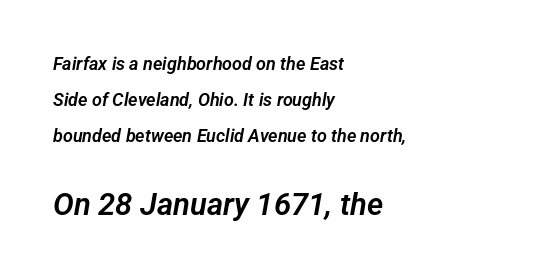
The horizontal fit of the characters is conventional and even. Any mark beneath the type? The region is blank. The text block is weighted toward the left margin, trailing off unevenly rightward. This sample has the flowing, uneven cadence of proportional lettering. Airy leading.
